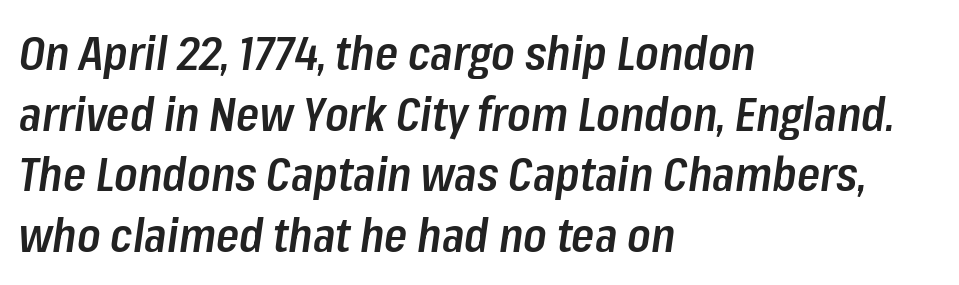
{"italic": "yes", "lean": "right", "slant_degrees": 8, "bold": "semi", "weight": "semibold", "width": "condensed", "stroke_contrast": "low", "x_height": "medium", "monospaced": "no", "underline": "no", "align": "left", "line_spacing": "normal", "line_spacing_ratio": 1.29, "letter_spacing": "normal", "letter_spacing_em": 0.0, "glyph_px": 47}
